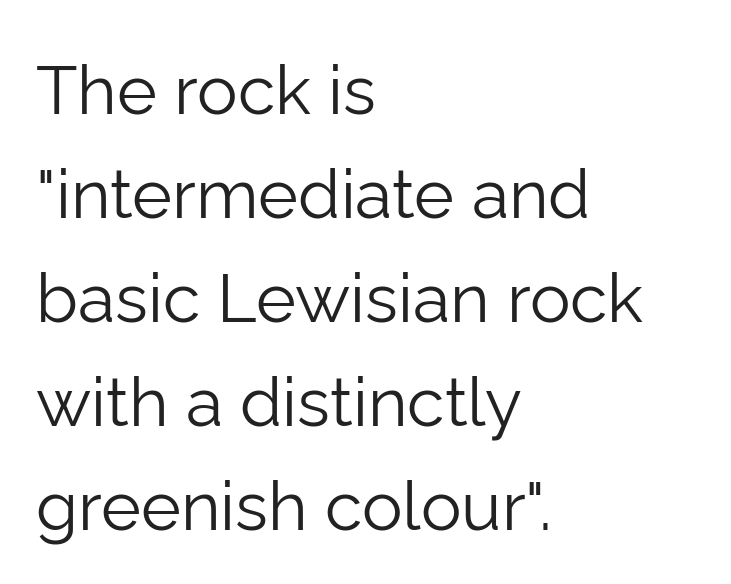
Q: Is the text bold? A: No.
Q: Is the text italic (slanted)? A: No, it is upright.
Q: Is the typeface a serif or a sans-serif typeface? A: Sans-serif.
Q: Is the text underlined? A: No.
Q: How is the paragraph aligned? A: Left-aligned.
Q: Is the spacing between letters normal or unusually wide? A: Normal.
Q: Is the spacing between lines tight, normal or loose? A: Normal.
Q: Width (condensed, normal, or wide)? A: Normal.
Q: Stroke contrast? A: Low.
Q: x-height? A: Medium.
Q: Monospaced? A: No.
